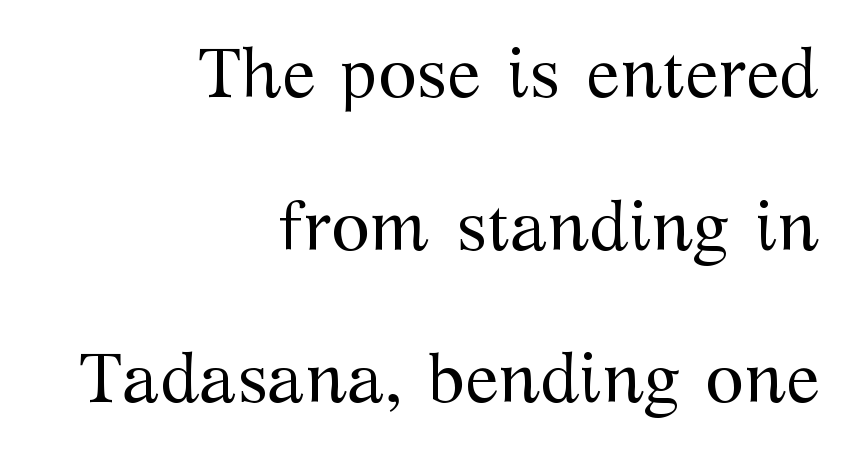
Q: Is the text bold? A: No.
Q: Is the text italic (slanted)? A: No, it is upright.
Q: Is the typeface a serif or a sans-serif typeface? A: Serif.
Q: Is the text underlined? A: No.
Q: How is the paragraph aligned? A: Right-aligned.
Q: Is the spacing between letters normal or unusually wide? A: Normal.
Q: Is the spacing between lines tight, normal or loose? A: Loose.
Q: Width (condensed, normal, or wide)? A: Normal.
Q: Stroke contrast? A: Medium.
Q: x-height? A: Medium.
Q: Monospaced? A: No.
